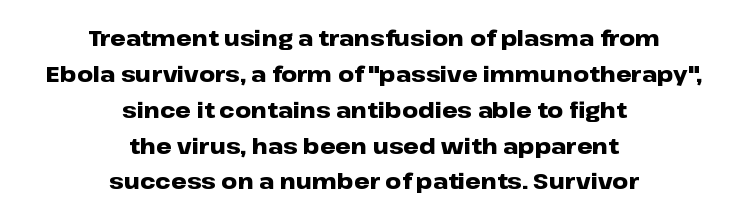
Q: Is the text bold? A: Yes.
Q: Is the text italic (slanted)? A: No, it is upright.
Q: Is the text underlined? A: No.
Q: How is the paragraph aligned? A: Centered.
Q: Is the spacing between letters normal or unusually wide? A: Normal.
Q: Is the spacing between lines tight, normal or loose? A: Normal.
